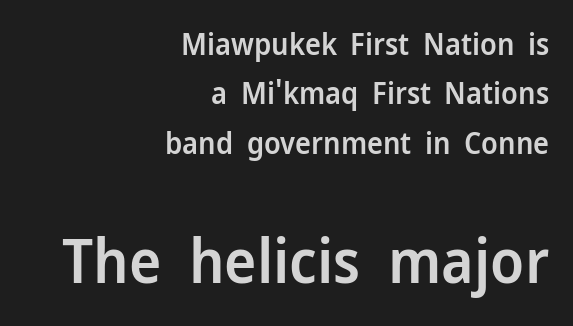
All the whitespace from short lines collects on the left. Set as a demibold, roughly 600 on the weight scale. Nope, no serifs anywhere on these letters. A roman cut, with each character standing at attention. Clear beneath every line of the passage.
